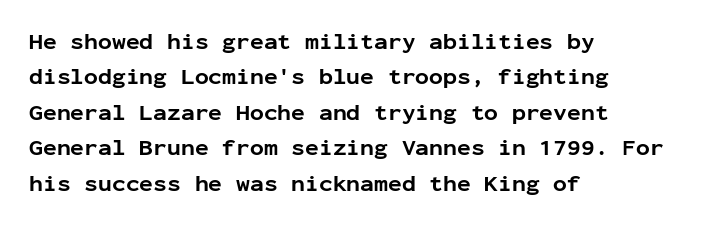
{"italic": "no", "bold": "yes", "underline": "no", "align": "left", "line_spacing": "normal", "line_spacing_ratio": 1.54, "letter_spacing": "normal", "letter_spacing_em": 0.0, "glyph_px": 23}
